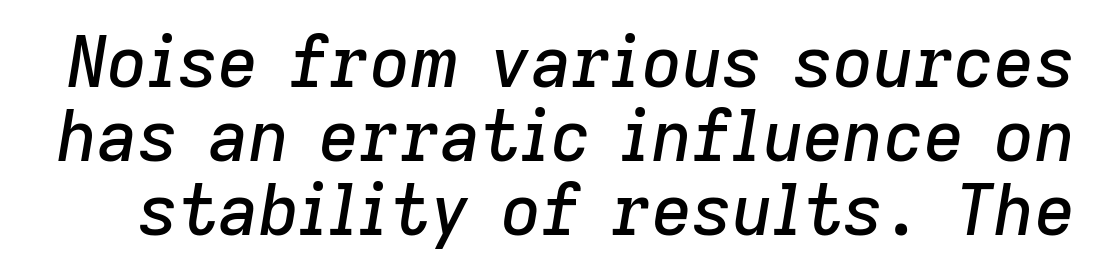
{"italic": "yes", "lean": "right", "slant_degrees": 9, "width": "normal", "stroke_contrast": "low", "x_height": "medium", "monospaced": "no", "underline": "no", "line_spacing": "tight", "line_spacing_ratio": 1.06, "letter_spacing": "normal", "letter_spacing_em": 0.0, "glyph_px": 70}
